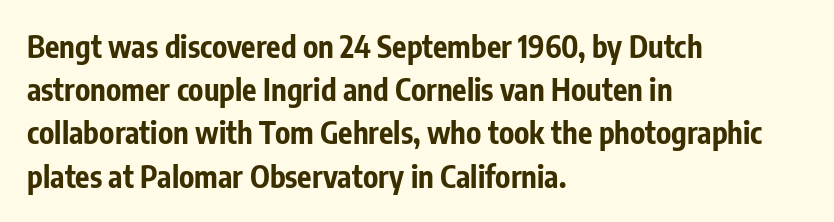
The image shows 30 px bold, condensed sans-serif type, upright; set left-aligned, normal line spacing (1.44x), normal letter spacing, not underlined; low stroke contrast and a medium x-height.
